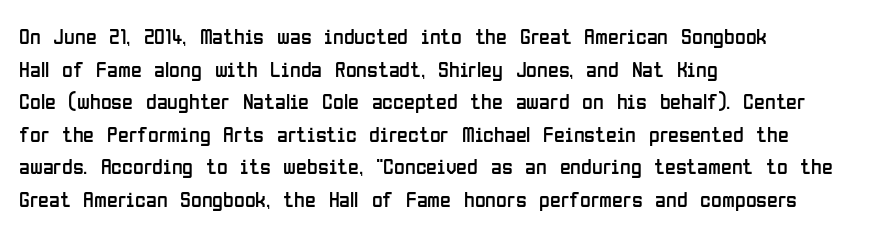
The image shows 22 px text type, upright; set left-aligned, normal line spacing (1.48x), normal letter spacing, not underlined.
